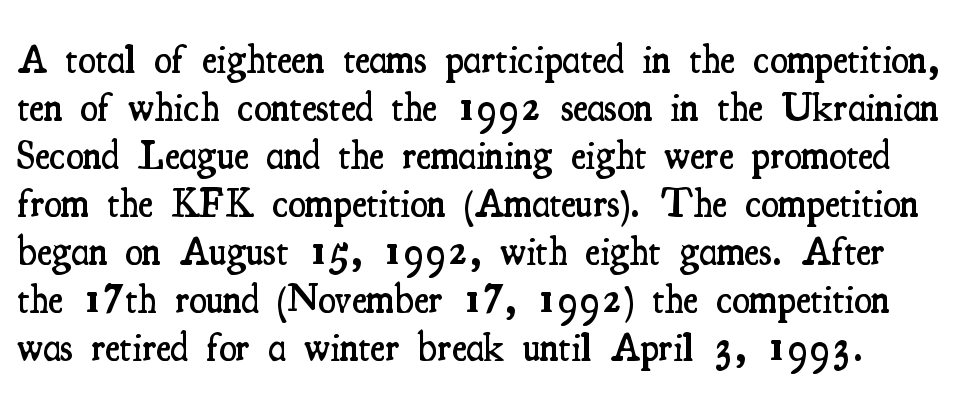
This sample uses plain, unmodified letter spacing. The specimen reads as upright at a glance. Nobody drew a line under any word here. Stroke terminals: seriffed. Do the characters align in a grid? No, the font is proportional. The strokes are fattened partway — semibold, not bold.
